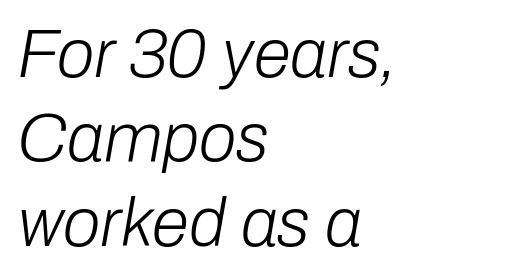
Alignment: flush left. Is the type slanted? Yes — the strokes lean at a clear angle. The strokes are not fattened; the text isn't bold. Tracking here is standard; glyphs follow each other at the usual distance.
